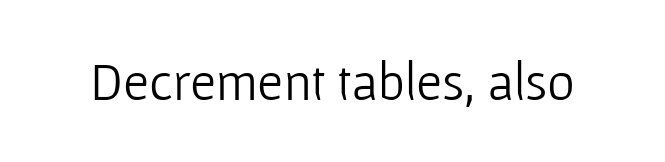
Varying glyph widths throughout — classic text-font behaviour. This sample uses a sans-serif face. Heaviness? Minimal to ordinary, like unemphasized prose. The foot of each line stays bare and open. The gaps between neighbouring characters are ordinary and unremarkable.
